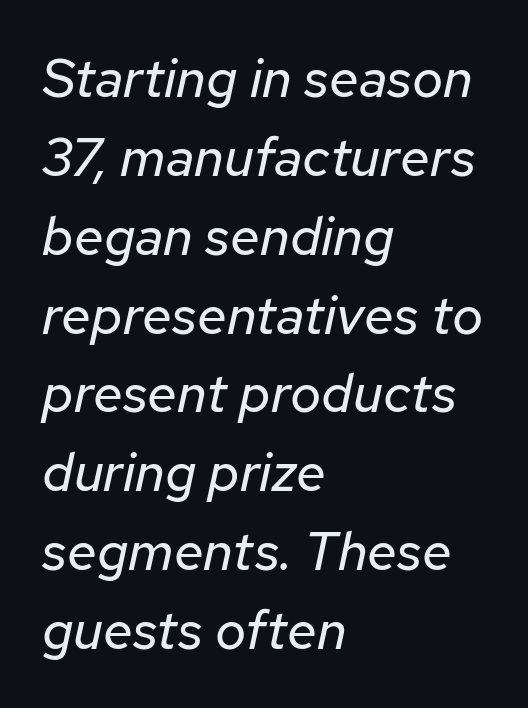
Q: Is the text bold? A: No.
Q: Is the text italic (slanted)? A: Yes, it leans right by about 12 degrees.
Q: Is the text underlined? A: No.
Q: How is the paragraph aligned? A: Left-aligned.
Q: Is the spacing between letters normal or unusually wide? A: Normal.
Q: Is the spacing between lines tight, normal or loose? A: Normal.
Q: Width (condensed, normal, or wide)? A: Normal.
Q: Stroke contrast? A: Low.
Q: x-height? A: Medium.
Q: Monospaced? A: No.
